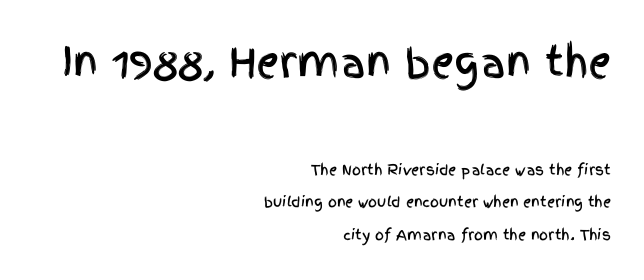
The image shows 40 px condensed sans-serif type, upright; set right-aligned, loose line spacing (2.34x), normal letter spacing, not underlined; the first (top) block is 2.86x larger; a large x-height.
